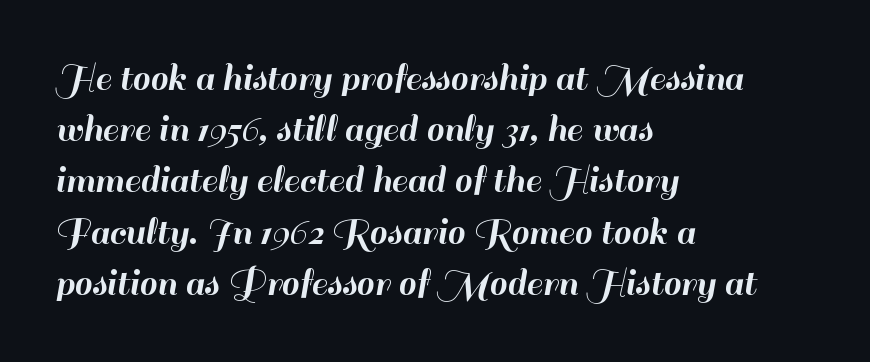
Is this a fixed-width face? No — the glyphs have proportional, varying widths. Compared with typical paragraphs, the rows here are spaced about the same. Plain, unruled lines of type. Nope, no serifs anywhere on these letters. Nothing unusual about the tracking: characters are spaced as the font intends.
